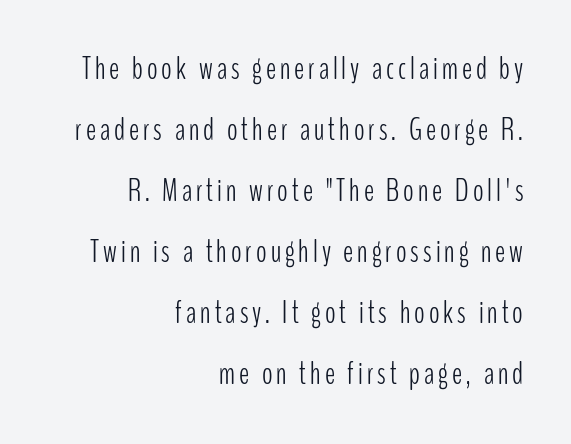
The space directly below the letters is spotless. Grotesque or geometric, the face here clearly has no serifs. Compared with typical paragraphs, the rows here are farther apart. The face used here is proportionally spaced, like ordinary book or web type. Bold? No — there's no thickening of the strokes.
